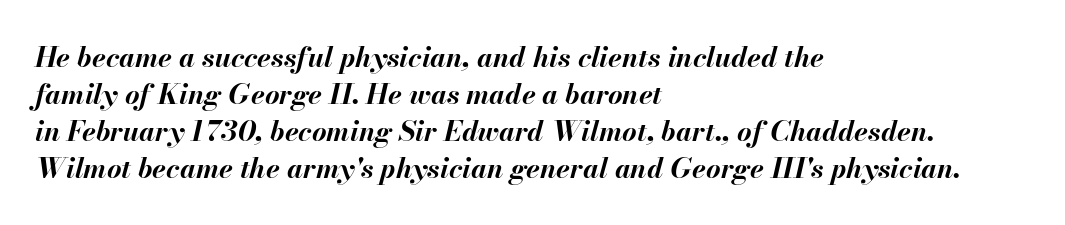
The image shows 28 px bold type, italic (leaning right); set left-aligned, normal line spacing (1.32x), normal letter spacing, not underlined; medium stroke contrast and a small x-height.
